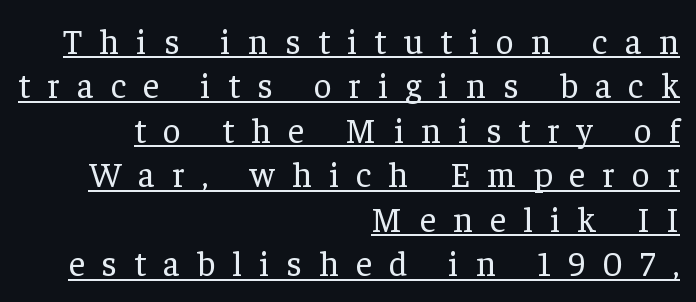
The image shows 35 px regular-weight serif type, upright; set right-aligned, normal line spacing (1.27x), unusually wide letter spacing (+0.49 em), underlined; low stroke contrast and a medium x-height.
